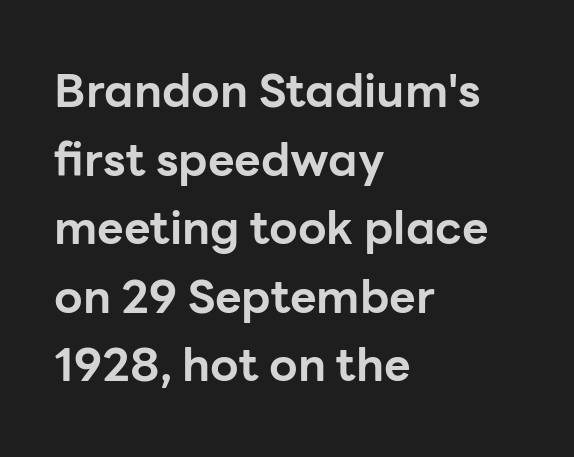
Q: Is the text bold? A: Yes.
Q: Is the text italic (slanted)? A: No, it is upright.
Q: Is the typeface a serif or a sans-serif typeface? A: Sans-serif.
Q: Is the text underlined? A: No.
Q: How is the paragraph aligned? A: Left-aligned.
Q: Is the spacing between letters normal or unusually wide? A: Normal.
Q: Is the spacing between lines tight, normal or loose? A: Normal.
Q: Width (condensed, normal, or wide)? A: Normal.
Q: Stroke contrast? A: Low.
Q: x-height? A: Medium.
Q: Monospaced? A: No.
